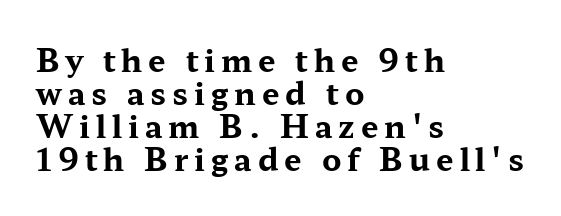
The image shows 31 px bold, wide serif type, upright; set left-aligned, tight line spacing (1.06x), not underlined; medium stroke contrast and a medium x-height.
